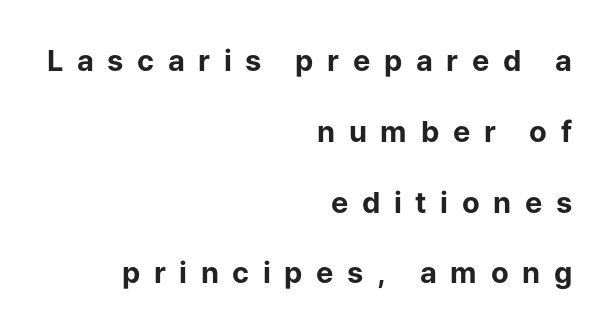
Q: Is the text bold? A: Yes.
Q: Is the text italic (slanted)? A: No, it is upright.
Q: Is the typeface a serif or a sans-serif typeface? A: Sans-serif.
Q: Is the text underlined? A: No.
Q: How is the paragraph aligned? A: Right-aligned.
Q: Is the spacing between letters normal or unusually wide? A: Unusually wide.
Q: Is the spacing between lines tight, normal or loose? A: Loose.
Q: Width (condensed, normal, or wide)? A: Normal.
Q: Stroke contrast? A: Low.
Q: x-height? A: Medium.
Q: Monospaced? A: No.
